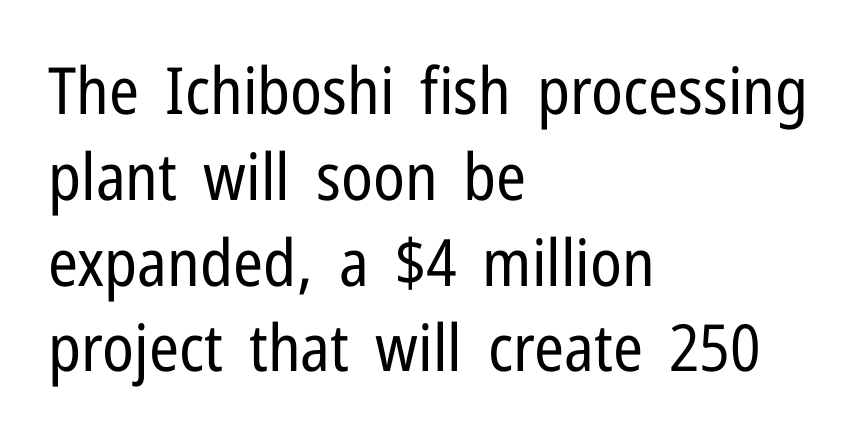
{"serif": "no", "italic": "no", "bold": "no", "weight": "regular", "width": "condensed", "stroke_contrast": "low", "x_height": "medium", "monospaced": "no", "underline": "no", "align": "left", "line_spacing": "normal", "line_spacing_ratio": 1.32, "letter_spacing": "normal", "letter_spacing_em": 0.0, "glyph_px": 65}
